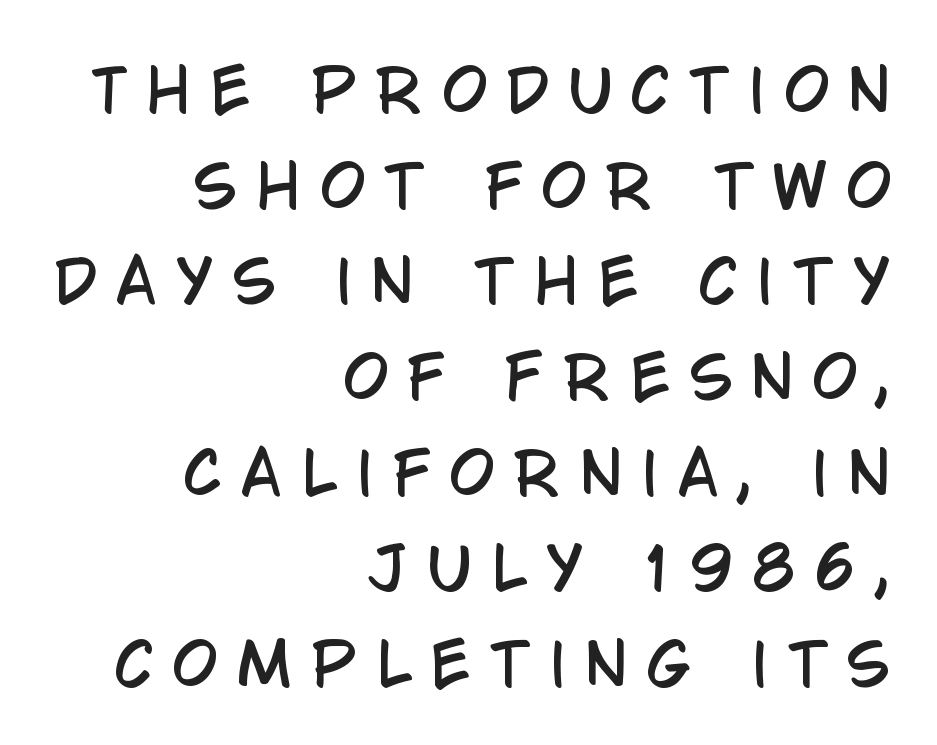
Q: Is the text italic (slanted)? A: No, it is upright.
Q: Is the typeface a serif or a sans-serif typeface? A: Sans-serif.
Q: Is the text underlined? A: No.
Q: How is the paragraph aligned? A: Right-aligned.
Q: Is the spacing between letters normal or unusually wide? A: Unusually wide.
Q: Is the spacing between lines tight, normal or loose? A: Normal.
Q: Width (condensed, normal, or wide)? A: Condensed.
Q: Stroke contrast? A: Low.
Q: x-height? A: Large.
Q: Monospaced? A: No.
